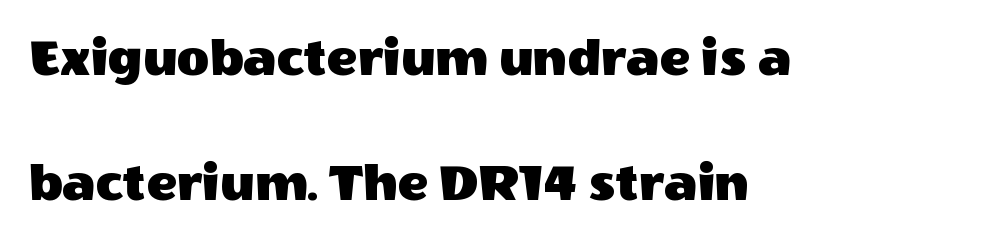
{"serif": "no", "italic": "no", "width": "normal", "x_height": "large", "monospaced": "no", "underline": "no", "align": "left", "line_spacing": "loose", "line_spacing_ratio": 2.24, "letter_spacing": "normal", "letter_spacing_em": 0.0, "glyph_px": 56}
